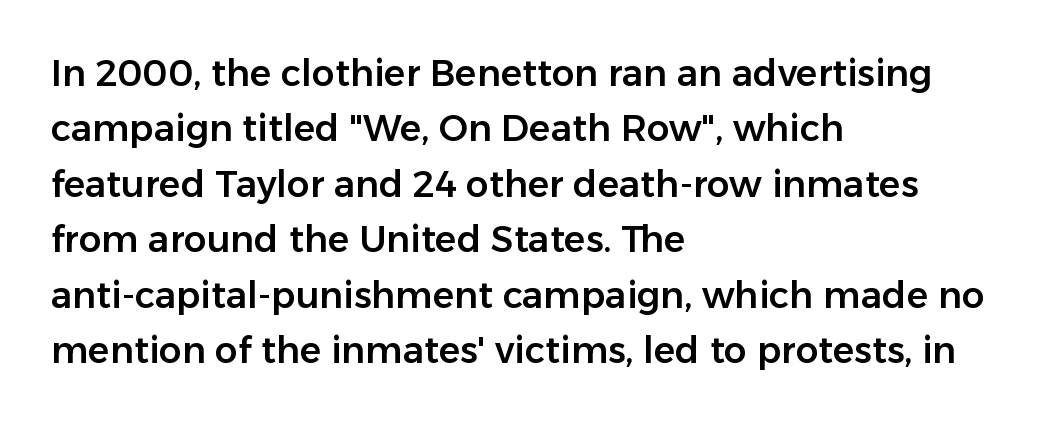
The image shows 36 px sans-serif type, upright; set left-aligned, normal line spacing (1.54x), normal letter spacing, not underlined; low stroke contrast and a medium x-height.
